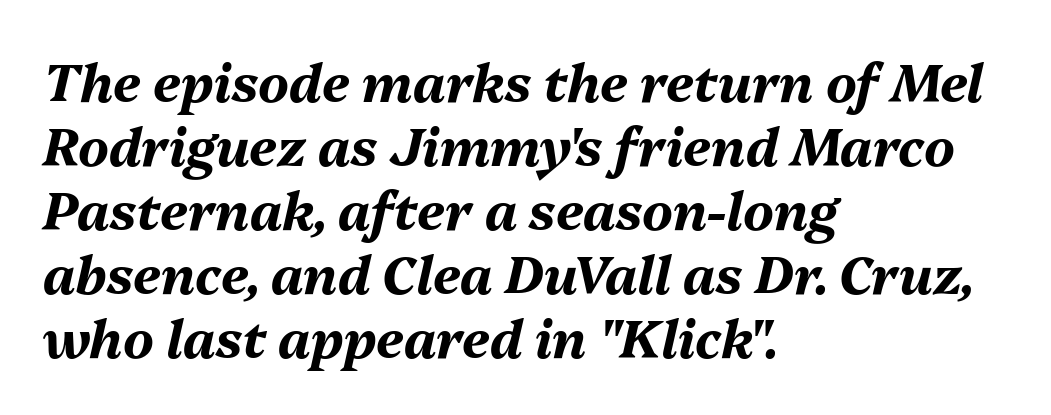
In terms of weight, the rendering is a true, heavy bold. Each line starts at the same left margin while the right side varies. The tracking reads as untouched default to a designer's eye. Emphasis-style slanted type is in use.
